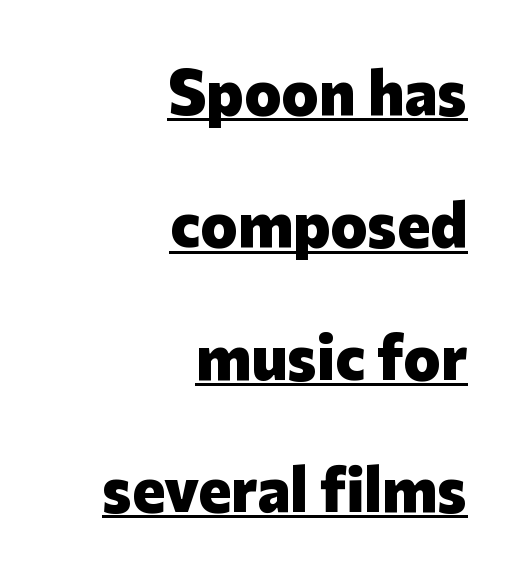
Q: Is the text bold? A: Yes.
Q: Is the text italic (slanted)? A: No, it is upright.
Q: Is the typeface a serif or a sans-serif typeface? A: Sans-serif.
Q: Is the text underlined? A: Yes.
Q: How is the paragraph aligned? A: Right-aligned.
Q: Is the spacing between letters normal or unusually wide? A: Normal.
Q: Is the spacing between lines tight, normal or loose? A: Loose.
Q: Width (condensed, normal, or wide)? A: Normal.
Q: Stroke contrast? A: Low.
Q: x-height? A: Medium.
Q: Monospaced? A: No.
